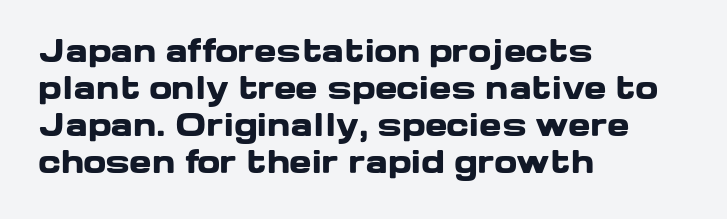
The glyphs are unaccompanied by any horizontal stroke below them. Pretty heavy lettering here — definitely bold. A typesetter would call this proportional, since set widths differ per character. The lettering stays uniformly vertical, giving the passage a roman look.
